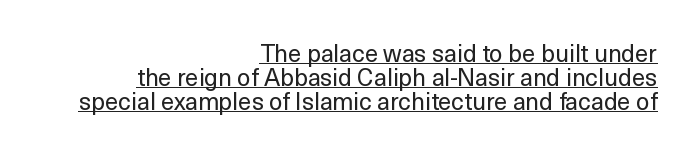
Q: Is the text bold? A: No.
Q: Is the text italic (slanted)? A: No, it is upright.
Q: Is the text underlined? A: Yes.
Q: How is the paragraph aligned? A: Right-aligned.
Q: Is the spacing between letters normal or unusually wide? A: Normal.
Q: Is the spacing between lines tight, normal or loose? A: Tight.
